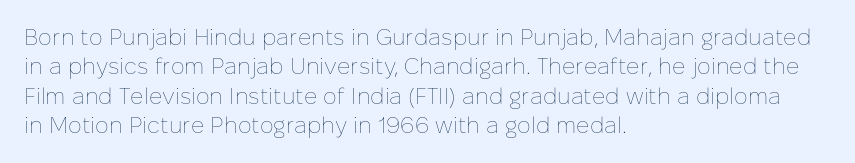
It's the straight-up-and-down kind of type. The face used here is rendered with its standard letterfit. The setting favours the left margin, as ordinary paragraphs usually do. This is not heavy type; no bold has been used. Interline gaps are of average width in this sample.
